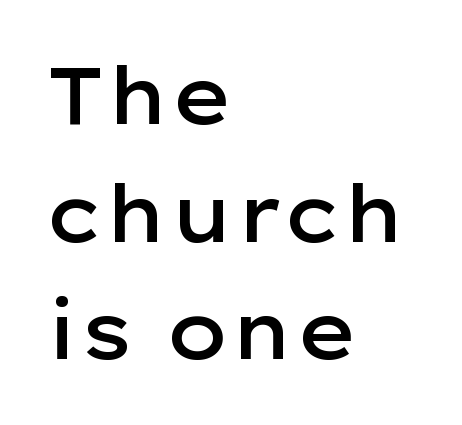
The image shows 79 px semibold, wide sans-serif type, upright; set left-aligned, normal line spacing (1.49x), normal letter spacing, not underlined; low stroke contrast and a medium x-height.
